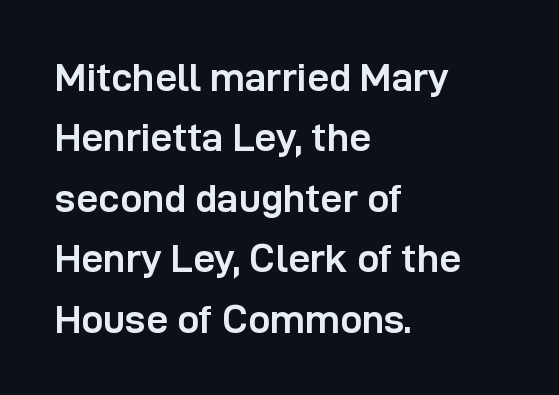
Between one letter and the next there's only the usual sliver of space. Notice how thick the strokes are: this is what a full bold looks like. Rule under the text: the space is simply empty. Each letter's strokes conclude bluntly, with no projecting serifs.
